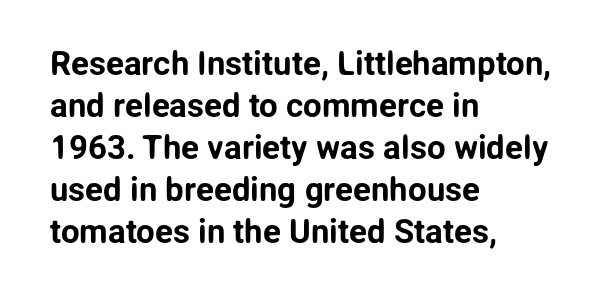
{"serif": "no", "italic": "no", "width": "normal", "stroke_contrast": "low", "x_height": "medium", "monospaced": "no", "underline": "no", "align": "left", "line_spacing": "normal", "line_spacing_ratio": 1.27, "letter_spacing": "normal", "letter_spacing_em": 0.0, "glyph_px": 33}
